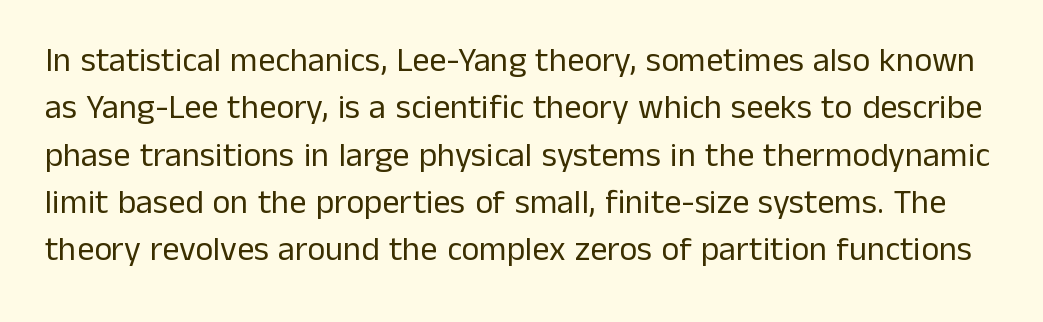
Q: Is the text bold? A: No.
Q: Is the text italic (slanted)? A: No, it is upright.
Q: Is the typeface a serif or a sans-serif typeface? A: Sans-serif.
Q: Is the text underlined? A: No.
Q: Is the spacing between letters normal or unusually wide? A: Normal.
Q: Is the spacing between lines tight, normal or loose? A: Normal.
Q: Width (condensed, normal, or wide)? A: Normal.
Q: Stroke contrast? A: Low.
Q: x-height? A: Medium.
Q: Monospaced? A: No.
